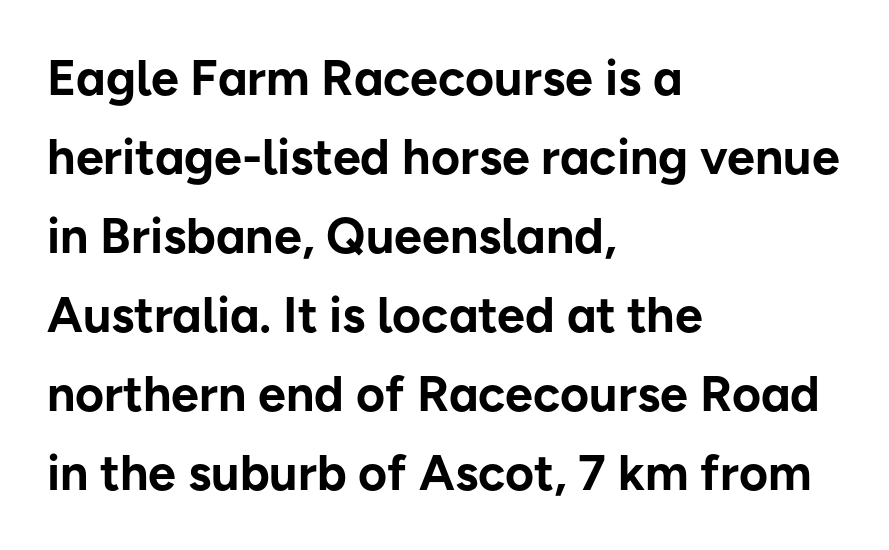
Strong, thick strokes mark this as bold type. This rendering uses left alignment, leaving the right contour irregular. Interline gaps are of average width in this sample. Glance below the letters and you will spot only blank space. The face used here is proportionally spaced, like ordinary book or web type. Standard letterfit; no display-style spreading of the glyphs.
